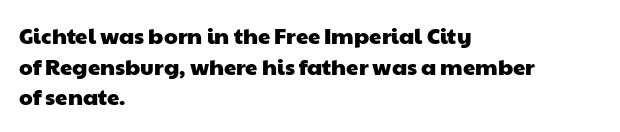
{"underline": "no", "align": "left", "line_spacing": "normal", "line_spacing_ratio": 1.39, "letter_spacing": "normal", "letter_spacing_em": 0.0, "glyph_px": 22}
